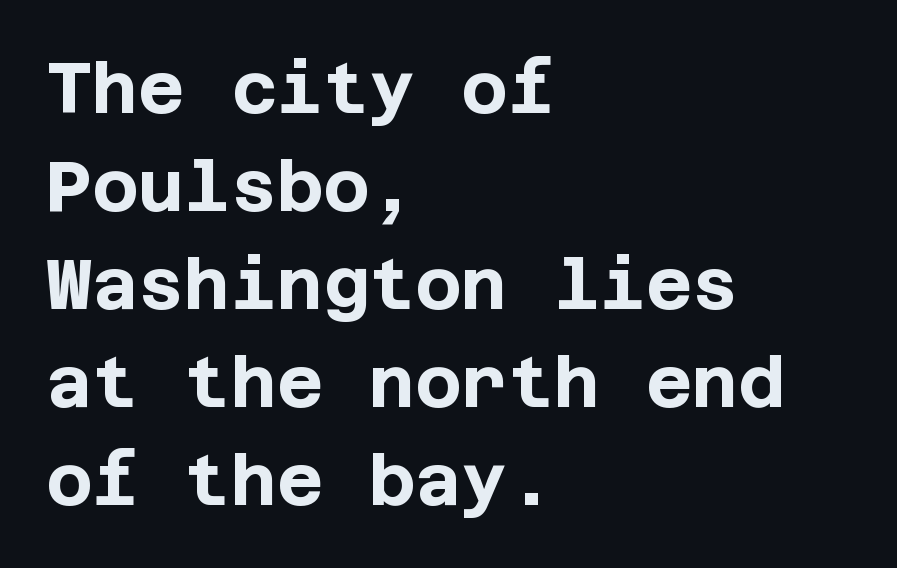
Left-aligned paragraph, ragged on the right. Vertical strokes here are truly vertical. Rows of type keep a routine distance in the vertical direction. The sample has been set heavy, in full bold. A bare baseline throughout the passage.
